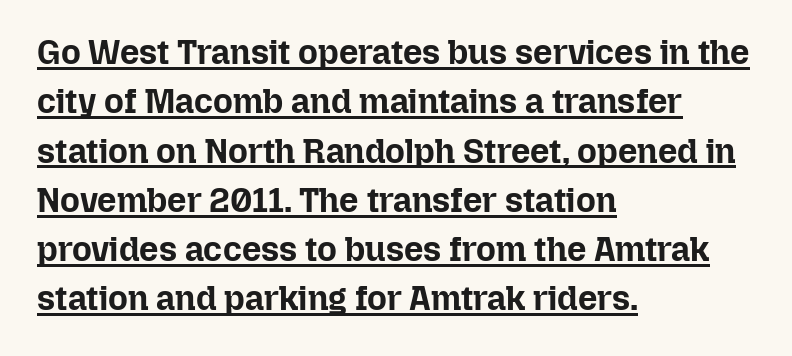
Q: Is the text bold? A: Yes.
Q: Is the text italic (slanted)? A: No, it is upright.
Q: Is the text underlined? A: Yes.
Q: How is the paragraph aligned? A: Left-aligned.
Q: Is the spacing between letters normal or unusually wide? A: Normal.
Q: Is the spacing between lines tight, normal or loose? A: Normal.
Q: Width (condensed, normal, or wide)? A: Normal.
Q: Stroke contrast? A: Low.
Q: x-height? A: Medium.
Q: Monospaced? A: No.
